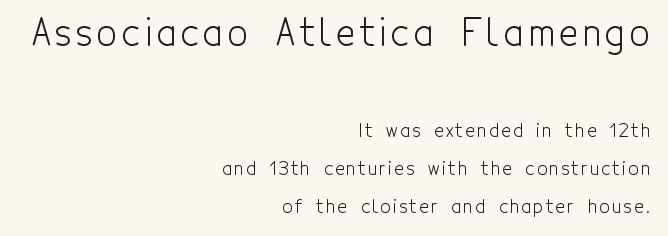
Q: Is the text bold? A: No.
Q: Is the text italic (slanted)? A: No, it is upright.
Q: Is the typeface a serif or a sans-serif typeface? A: Sans-serif.
Q: Is the text underlined? A: No.
Q: How is the paragraph aligned? A: Right-aligned.
Q: Is the spacing between lines tight, normal or loose? A: Loose.
Q: Which block of text is set in a larger size, the first (top) or the second (bottom)? A: The first (top) one.
Q: Width (condensed, normal, or wide)? A: Condensed.
Q: x-height? A: Medium.
Q: Monospaced? A: No.
